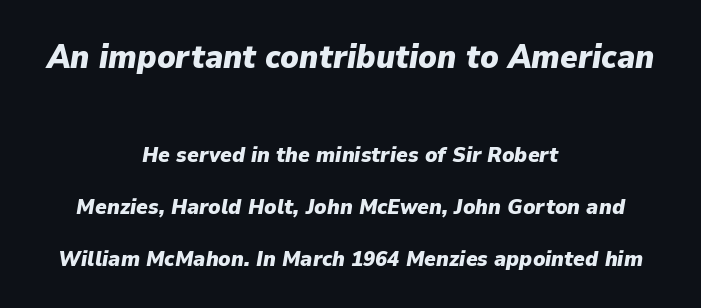
The image shows 33 px heavy type, italic (leaning right); set centered, loose line spacing (2.37x), normal letter spacing, not underlined; the first (top) block is 1.5x larger; low stroke contrast and a medium x-height.
